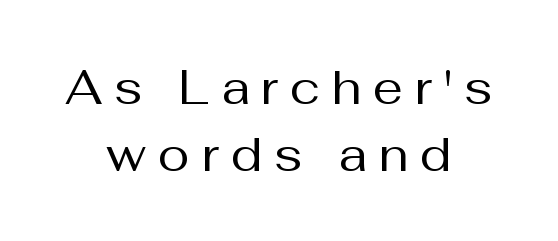
Q: Is the text bold? A: No.
Q: Is the text italic (slanted)? A: No, it is upright.
Q: Is the typeface a serif or a sans-serif typeface? A: Sans-serif.
Q: Is the text underlined? A: No.
Q: How is the paragraph aligned? A: Centered.
Q: Is the spacing between letters normal or unusually wide? A: Unusually wide.
Q: Is the spacing between lines tight, normal or loose? A: Normal.
Q: Width (condensed, normal, or wide)? A: Normal.
Q: Stroke contrast? A: Medium.
Q: x-height? A: Medium.
Q: Monospaced? A: No.
